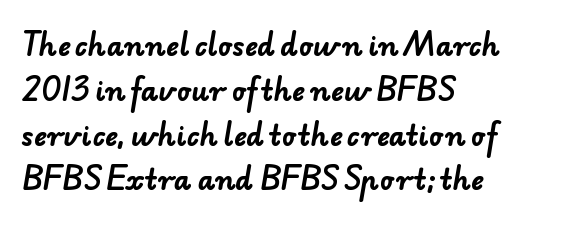
Q: Is the text bold? A: Yes.
Q: Is the text underlined? A: No.
Q: How is the paragraph aligned? A: Left-aligned.
Q: Is the spacing between letters normal or unusually wide? A: Normal.
Q: Is the spacing between lines tight, normal or loose? A: Normal.
